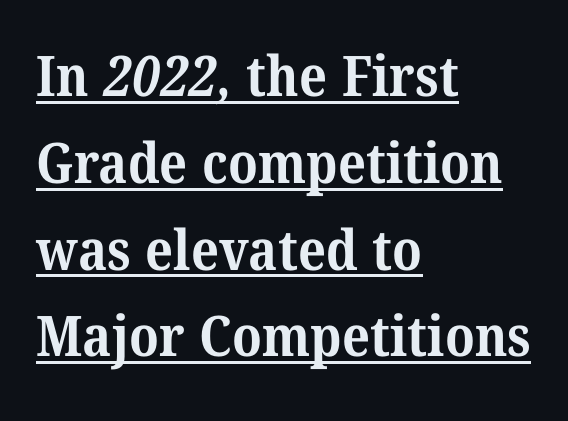
{"serif": "yes", "bold": "yes", "weight": "bold", "width": "normal", "stroke_contrast": "medium", "x_height": "medium", "monospaced": "no", "underline": "yes", "align": "left", "line_spacing": "normal", "line_spacing_ratio": 1.55, "letter_spacing": "normal", "letter_spacing_em": 0.0, "glyph_px": 56}
